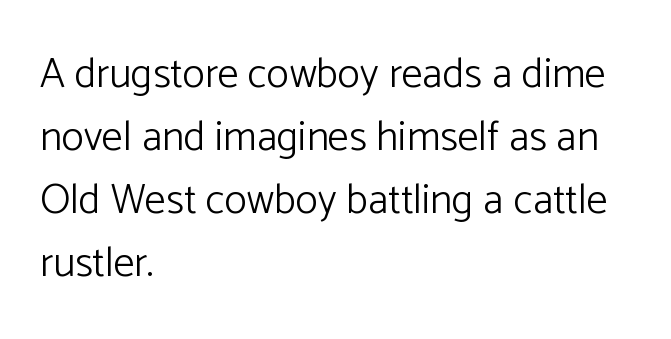
The image shows 42 px light sans-serif type, upright; set left-aligned, normal line spacing (1.5x), normal letter spacing, not underlined; low stroke contrast and a medium x-height.
